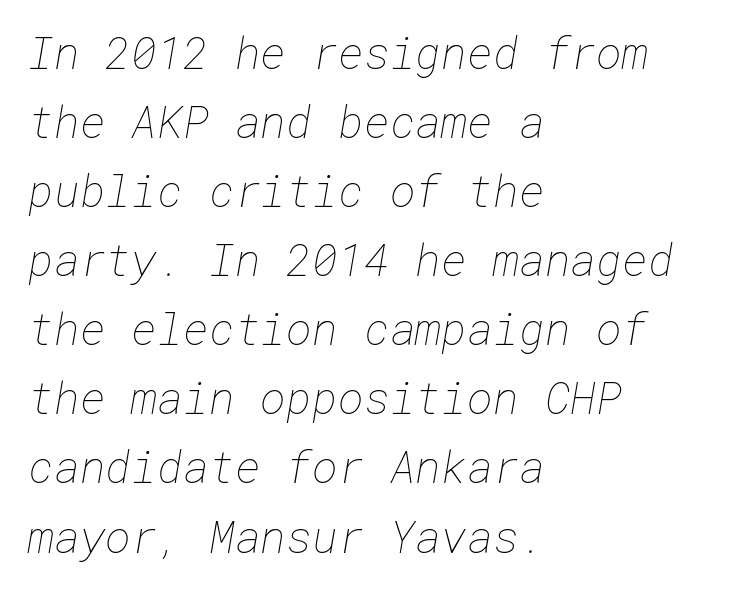
Q: Is the text bold? A: No.
Q: Is the text underlined? A: No.
Q: How is the paragraph aligned? A: Left-aligned.
Q: Is the spacing between letters normal or unusually wide? A: Normal.
Q: Is the spacing between lines tight, normal or loose? A: Normal.
Q: Width (condensed, normal, or wide)? A: Normal.
Q: Stroke contrast? A: Low.
Q: x-height? A: Medium.
